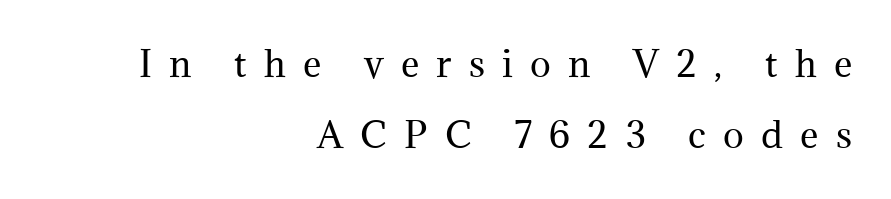
Descender tails drop into unmarked territory. Is the stroke heavy? The answer is a plain regular-or-lighter. Display-style spreading of the glyphs; the letterfit is very open. The type family on display is of the serif kind. Compared with typical paragraphs, the rows here are farther apart.
